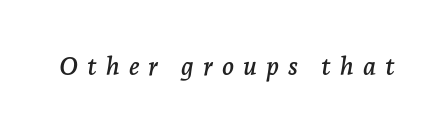
Q: Is the text italic (slanted)? A: Yes, it leans right by about 7 degrees.
Q: Is the text underlined? A: No.
Q: Is the spacing between letters normal or unusually wide? A: Unusually wide.
